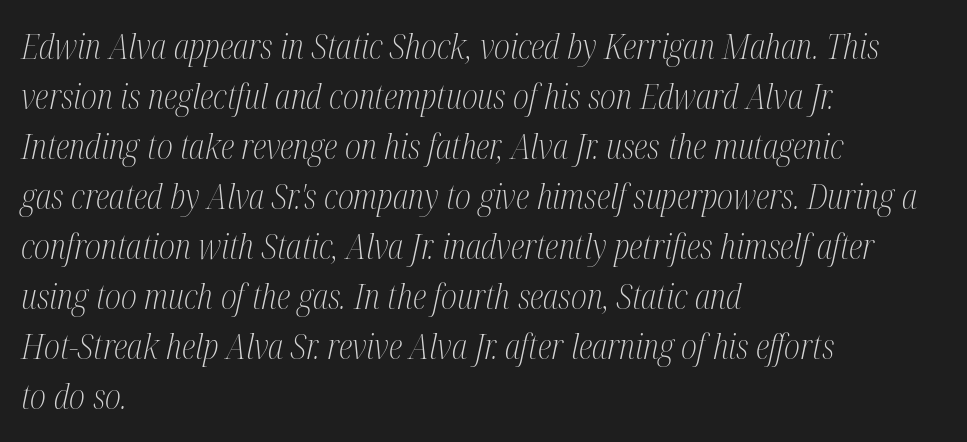
{"serif": "yes", "italic": "yes", "lean": "right", "slant_degrees": 12, "bold": "no", "weight": "light", "width": "condensed", "stroke_contrast": "medium", "x_height": "medium", "monospaced": "no", "underline": "no", "align": "left", "line_spacing": "normal", "line_spacing_ratio": 1.43, "letter_spacing": "normal", "letter_spacing_em": 0.0, "glyph_px": 35}
